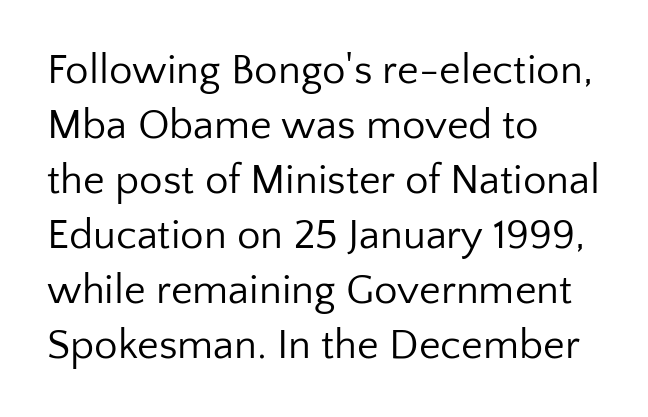
{"serif": "no", "italic": "no", "bold": "no", "weight": "regular", "width": "normal", "stroke_contrast": "low", "x_height": "medium", "monospaced": "no", "underline": "no", "align": "left", "line_spacing": "normal", "line_spacing_ratio": 1.31, "letter_spacing": "normal", "letter_spacing_em": 0.0, "glyph_px": 42}
